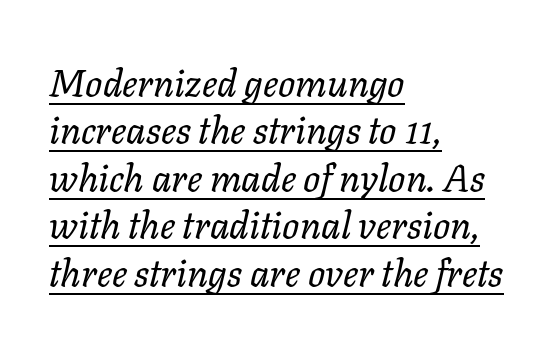
The image shows 38 px regular-weight type, italic (leaning right); set left-aligned, normal line spacing (1.25x), normal letter spacing, underlined; low stroke contrast and a medium x-height.
